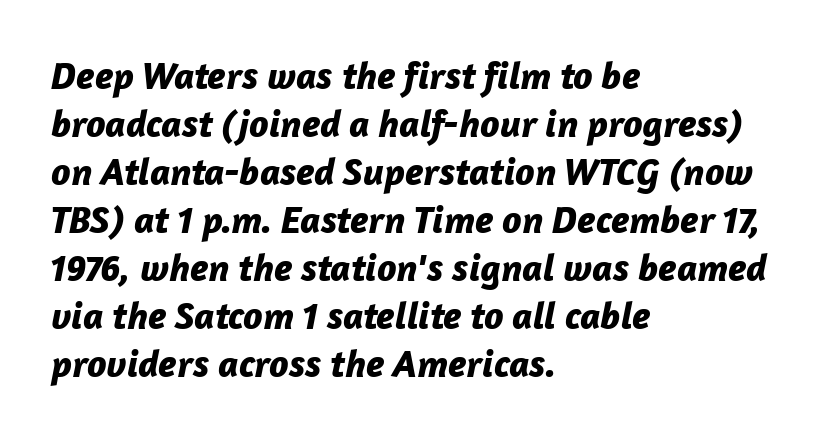
Q: Is the text bold? A: Yes.
Q: Is the text italic (slanted)? A: Yes, it leans right by about 12 degrees.
Q: Is the text underlined? A: No.
Q: How is the paragraph aligned? A: Left-aligned.
Q: Is the spacing between letters normal or unusually wide? A: Normal.
Q: Width (condensed, normal, or wide)? A: Normal.
Q: Stroke contrast? A: Low.
Q: x-height? A: Medium.
Q: Monospaced? A: No.
